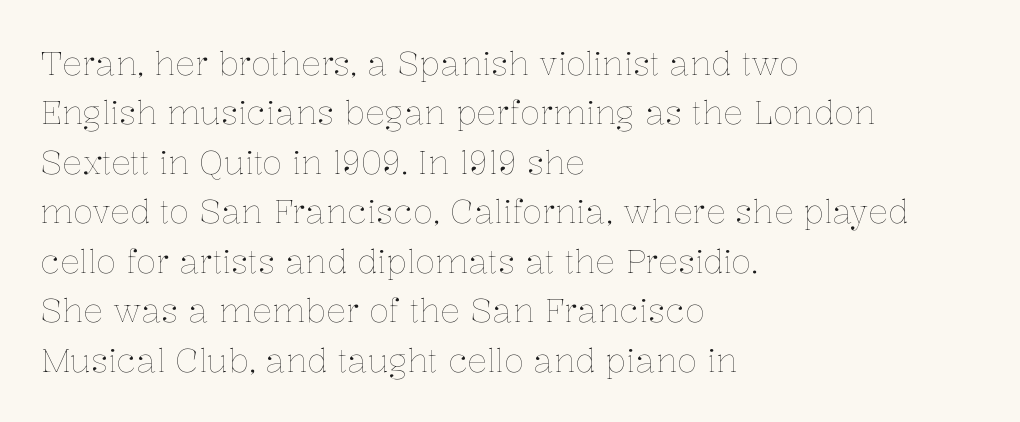
The image shows 33 px thin type, upright; set left-aligned, normal line spacing (1.5x), normal letter spacing, not underlined; low stroke contrast and a medium x-height.
